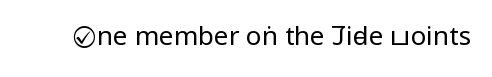
A roman cut, with each character standing at attention. Decoration check: the copy has no underline. The gaps between neighbouring characters are ordinary and unremarkable. Bold? No — there's no thickening of the strokes.
